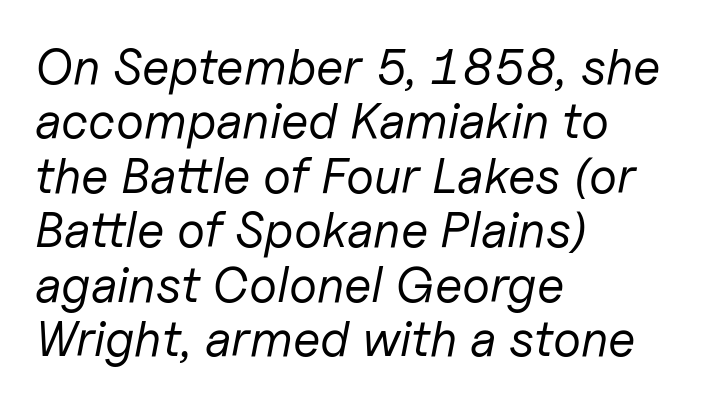
{"italic": "yes", "lean": "right", "slant_degrees": 11, "bold": "no", "weight": "regular", "width": "normal", "stroke_contrast": "low", "x_height": "medium", "monospaced": "no", "underline": "no", "align": "left", "line_spacing": "tight", "line_spacing_ratio": 1.09, "letter_spacing": "normal", "letter_spacing_em": 0.0, "glyph_px": 50}
